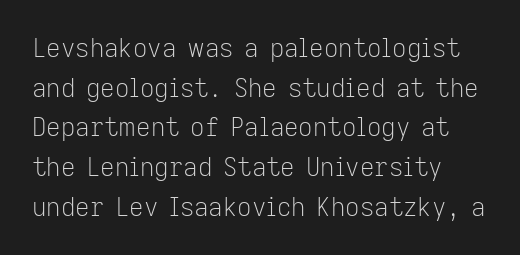
{"italic": "no", "bold": "no", "underline": "no", "line_spacing": "normal", "line_spacing_ratio": 1.59, "letter_spacing": "normal", "letter_spacing_em": 0.0, "glyph_px": 25}
